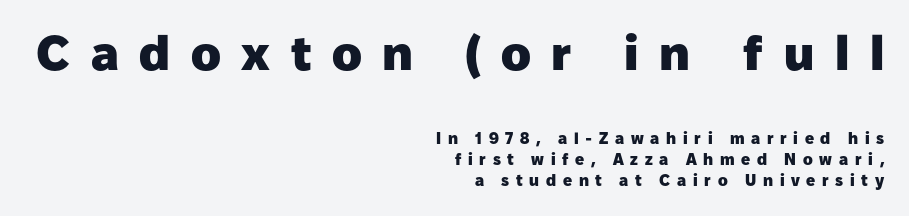
{"serif": "no", "italic": "no", "bold": "yes", "weight": "heavy", "width": "normal", "stroke_contrast": "low", "x_height": "medium", "monospaced": "no", "underline": "no", "align": "right", "line_spacing": "normal", "line_spacing_ratio": 1.32, "letter_spacing": "wide", "letter_spacing_em": 0.42, "larger_block": "first", "size_ratio": 3.06, "glyph_px": 49}
